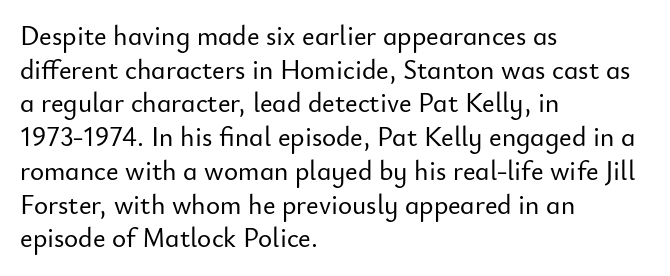
{"italic": "no", "underline": "no", "align": "left", "line_spacing": "normal", "line_spacing_ratio": 1.25, "letter_spacing": "normal", "letter_spacing_em": 0.0, "glyph_px": 27}
